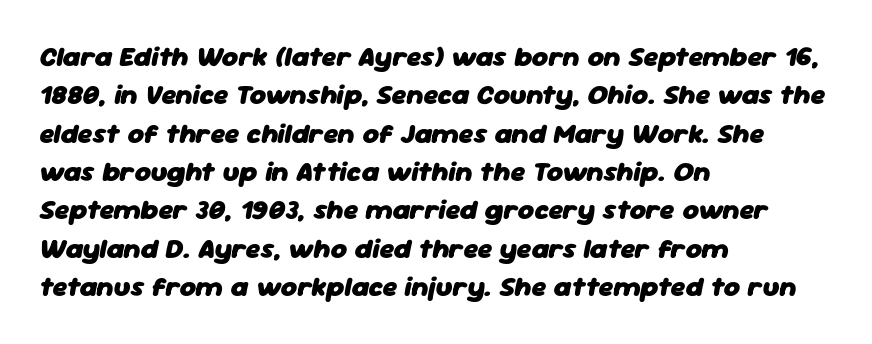
{"italic": "yes", "lean": "right", "slant_degrees": 11, "bold": "yes", "weight": "heavy", "width": "normal", "stroke_contrast": "low", "x_height": "medium", "monospaced": "no", "underline": "no", "align": "left", "line_spacing": "normal", "line_spacing_ratio": 1.37, "letter_spacing": "normal", "letter_spacing_em": 0.0, "glyph_px": 28}
